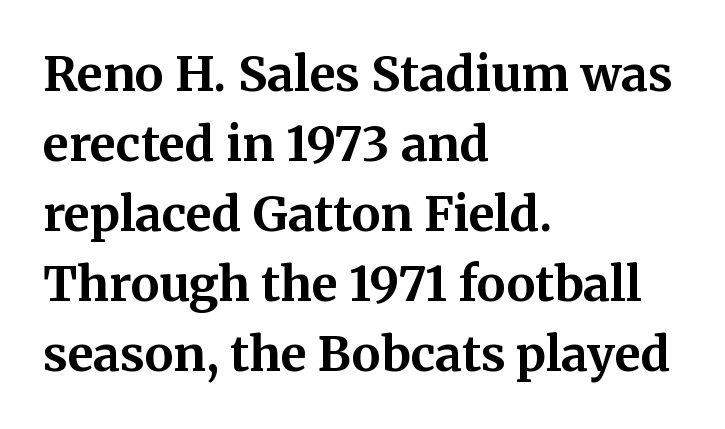
{"serif": "yes", "italic": "no", "bold": "yes", "weight": "bold", "width": "normal", "stroke_contrast": "medium", "x_height": "medium", "monospaced": "no", "underline": "no", "align": "left", "line_spacing": "normal", "line_spacing_ratio": 1.46, "letter_spacing": "normal", "letter_spacing_em": 0.0, "glyph_px": 48}
